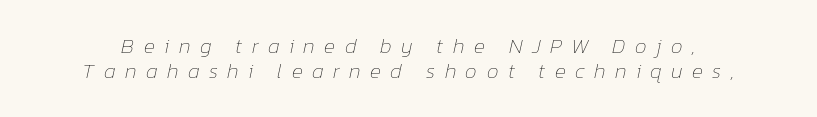
{"italic": "yes", "lean": "right", "slant_degrees": 12, "bold": "no", "underline": "no", "line_spacing_ratio": 1.2, "letter_spacing": "wide", "letter_spacing_em": 0.45, "glyph_px": 21}
